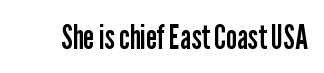
The image shows 34 px regular-weight, condensed sans-serif type, upright; set normal letter spacing, not underlined; low stroke contrast and a medium x-height.
